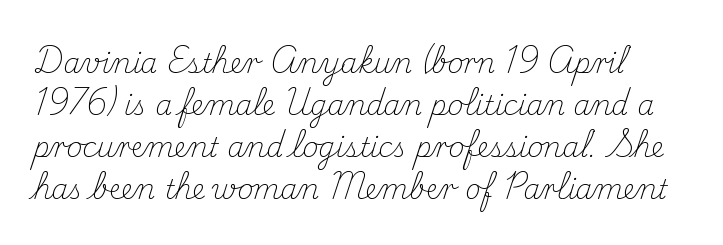
{"bold": "no", "underline": "no", "line_spacing": "normal", "line_spacing_ratio": 1.55, "letter_spacing": "normal", "letter_spacing_em": 0.0, "glyph_px": 27}
